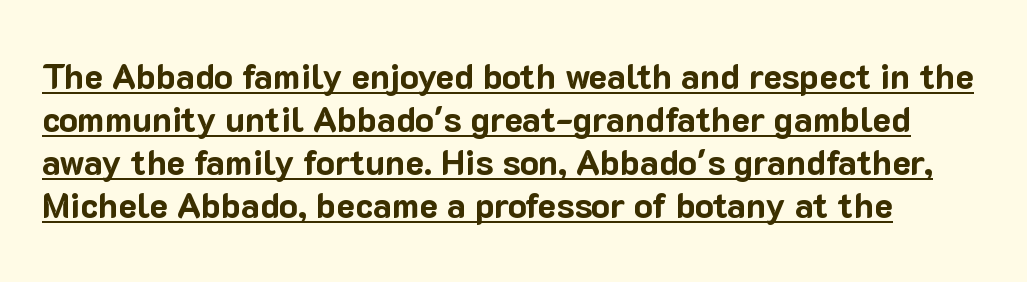
Q: Is the text bold? A: Yes.
Q: Is the text italic (slanted)? A: No, it is upright.
Q: Is the typeface a serif or a sans-serif typeface? A: Sans-serif.
Q: Is the text underlined? A: Yes.
Q: Is the spacing between letters normal or unusually wide? A: Normal.
Q: Width (condensed, normal, or wide)? A: Normal.
Q: Stroke contrast? A: Low.
Q: x-height? A: Medium.
Q: Monospaced? A: No.
